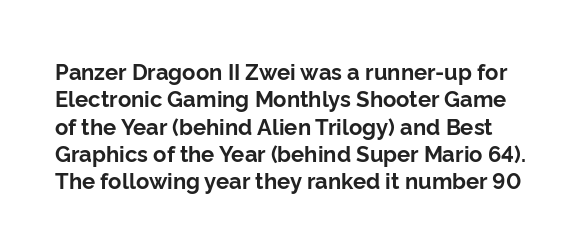
Here the glyphs are tracked normally, forming tight word shapes. The strip under each line holds only bare page. Tall strokes in this sample are plumb rather than angled. Notice how thick the strokes are: this is what a full bold looks like.
